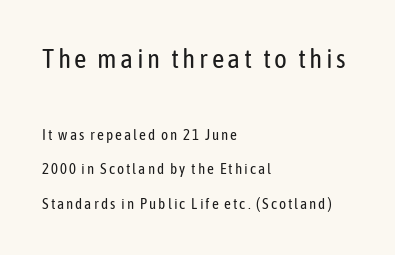
Q: Is the text bold? A: No.
Q: Is the text italic (slanted)? A: No, it is upright.
Q: Is the text underlined? A: No.
Q: How is the paragraph aligned? A: Left-aligned.
Q: Is the spacing between lines tight, normal or loose? A: Loose.
Q: Which block of text is set in a larger size, the first (top) or the second (bottom)? A: The first (top) one.
